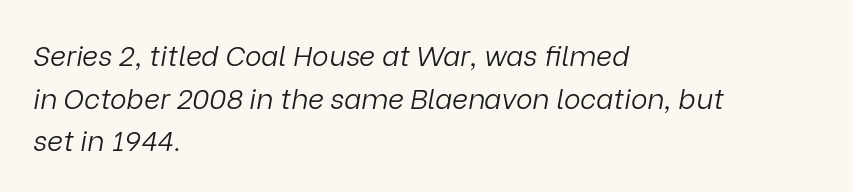
Leading matches the norm, producing a regular column. Looks like regular typesetting: each glyph gets only the width it needs. This sample is left-justified, so line endings fall wherever the words run out. Each stroke keeps to a modest, everyday thickness or less. Caption: standard tracking, unaltered. The rendering applies a slant to the glyphs.
